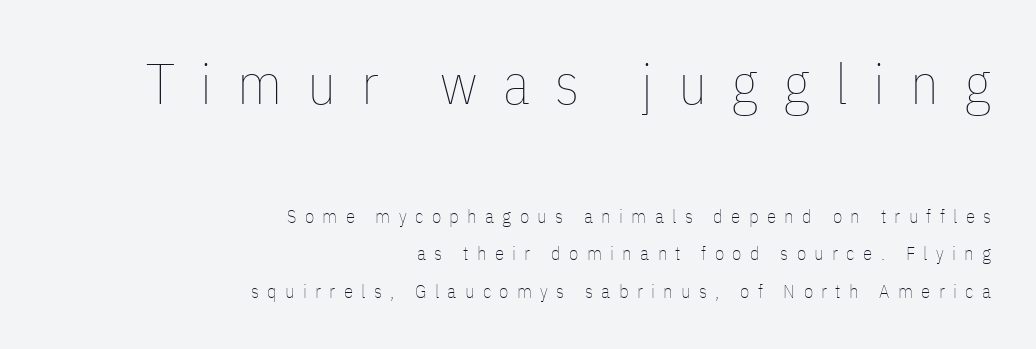
{"italic": "no", "bold": "no", "weight": "thin", "width": "condensed", "stroke_contrast": "low", "x_height": "medium", "monospaced": "no", "underline": "no", "align": "right", "line_spacing": "loose", "line_spacing_ratio": 1.97, "letter_spacing": "wide", "letter_spacing_em": 0.44, "larger_block": "first", "size_ratio": 3.0, "glyph_px": 57}
